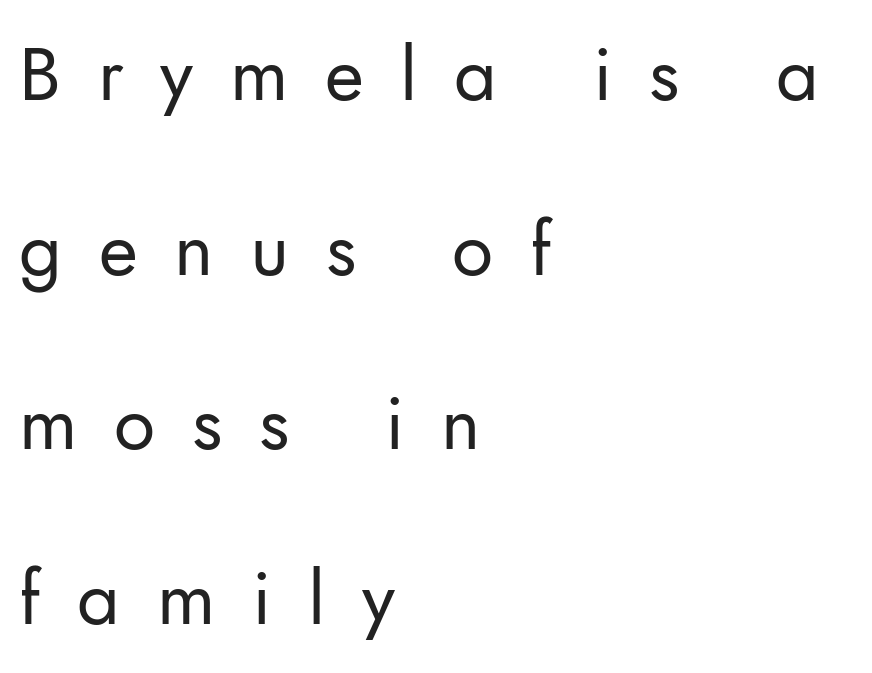
The image shows 75 px regular-weight sans-serif type, upright; set left-aligned, loose line spacing (2.33x), unusually wide letter spacing (+0.49 em), not underlined; low stroke contrast and a small x-height.
